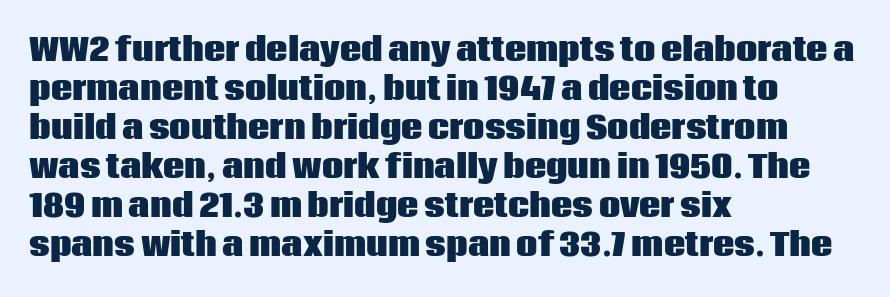
The image shows 30 px heavy sans-serif type, upright; set left-aligned, normal line spacing (1.3x), normal letter spacing, not underlined; low stroke contrast and a large x-height.
